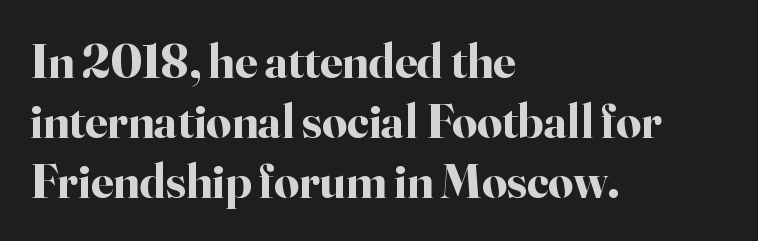
{"serif": "yes", "italic": "no", "bold": "yes", "weight": "bold", "width": "normal", "stroke_contrast": "high", "x_height": "small", "monospaced": "no", "underline": "no", "align": "left", "line_spacing_ratio": 1.22, "letter_spacing": "normal", "letter_spacing_em": 0.0, "glyph_px": 49}
